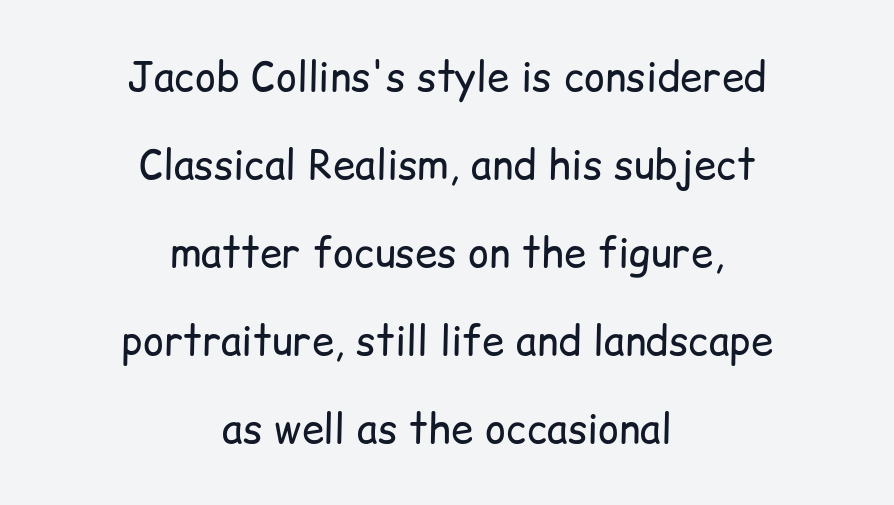
{"serif": "no", "italic": "no", "bold": "no", "weight": "regular", "width": "normal", "stroke_contrast": "low", "x_height": "medium", "monospaced": "no", "underline": "no", "align": "center", "line_spacing": "loose", "line_spacing_ratio": 2.2, "letter_spacing": "normal", "letter_spacing_em": 0.0, "glyph_px": 40}
